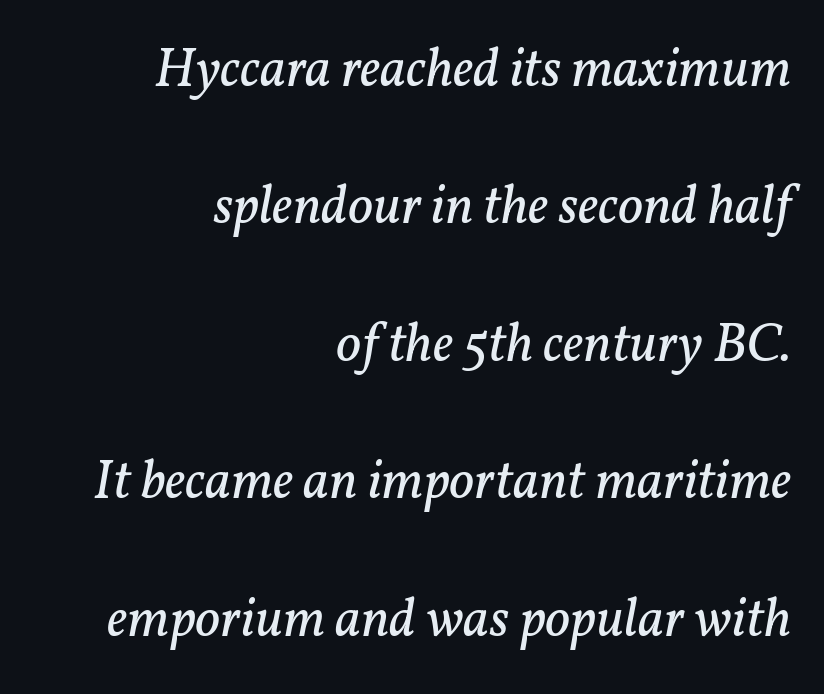
The baseline area is clear. Letters have the restrained weight of plain body copy at most. Check where the strokes stop: tiny serifs finish them off. The rendering applies a slant to the glyphs. Is this a fixed-width face? No — the glyphs have proportional, varying widths.
